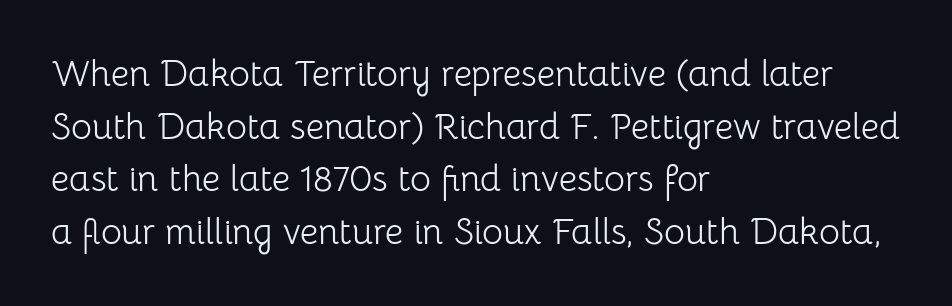
The image shows 36 px light sans-serif type, upright; set left-aligned, normal line spacing (1.46x), normal letter spacing, not underlined; low stroke contrast and a medium x-height.
